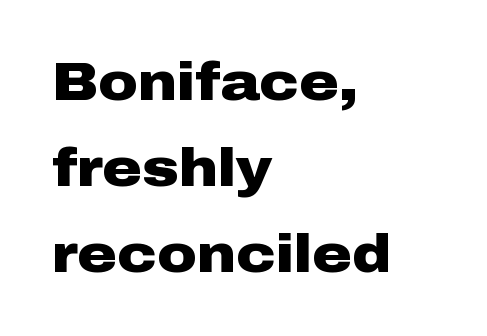
{"serif": "no", "italic": "no", "bold": "yes", "weight": "heavy", "width": "wide", "stroke_contrast": "low", "x_height": "medium", "monospaced": "no", "underline": "no", "align": "left", "line_spacing": "normal", "line_spacing_ratio": 1.59, "letter_spacing": "normal", "letter_spacing_em": 0.0, "glyph_px": 54}
